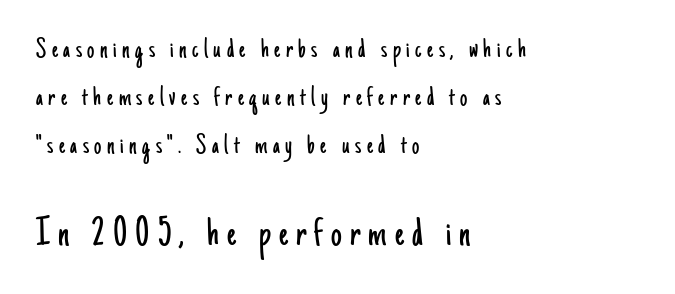
Q: Is the text bold? A: No.
Q: Is the text italic (slanted)? A: No, it is upright.
Q: Is the typeface a serif or a sans-serif typeface? A: Sans-serif.
Q: Is the text underlined? A: No.
Q: How is the paragraph aligned? A: Left-aligned.
Q: Is the spacing between lines tight, normal or loose? A: Normal.
Q: Which block of text is set in a larger size, the first (top) or the second (bottom)? A: The second (bottom) one.
Q: Width (condensed, normal, or wide)? A: Condensed.
Q: Stroke contrast? A: Low.
Q: x-height? A: Small.
Q: Monospaced? A: No.
